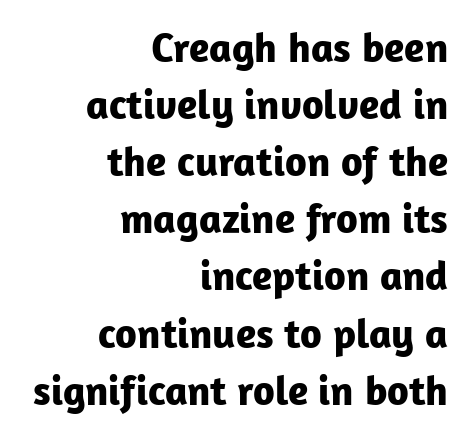
Evenly set lines give the paragraph a standard silhouette. Note: no serifs on the glyphs. The letters are bold, with thick, heavy strokes. You could not count columns in this text — the font is proportionally spaced. Compared with a flush-left layout, this one pins lines to the opposite, right side.
